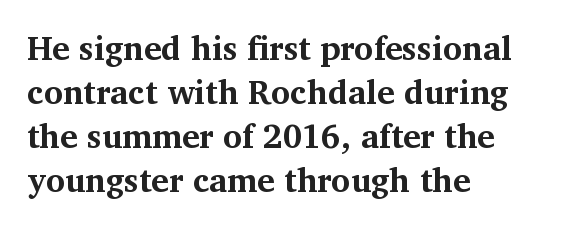
{"serif": "yes", "italic": "no", "bold": "yes", "weight": "bold", "width": "normal", "stroke_contrast": "medium", "x_height": "medium", "monospaced": "no", "underline": "no", "align": "left", "line_spacing": "normal", "line_spacing_ratio": 1.33, "letter_spacing": "normal", "letter_spacing_em": 0.0, "glyph_px": 33}
